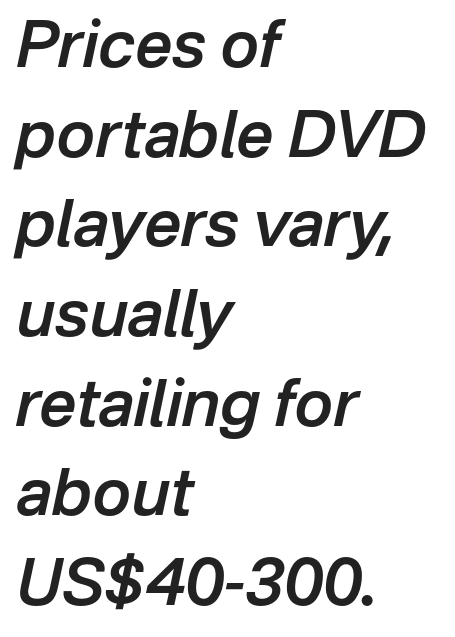
The image shows 65 px semibold type, italic (leaning right); set left-aligned, normal line spacing (1.38x), normal letter spacing, not underlined; low stroke contrast and a medium x-height.
